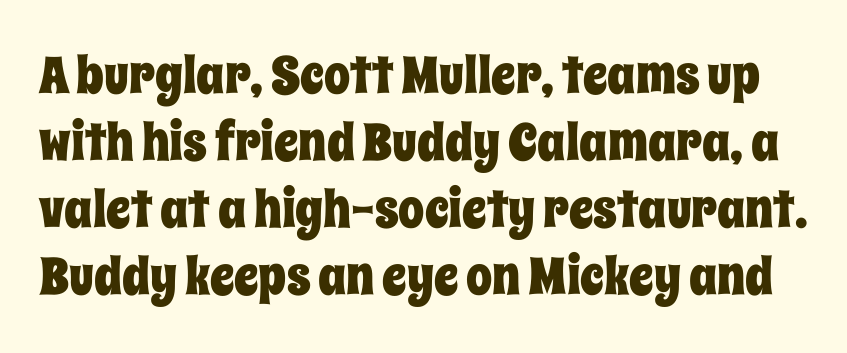
{"italic": "no", "width": "condensed", "stroke_contrast": "low", "x_height": "large", "monospaced": "no", "underline": "no", "line_spacing": "normal", "line_spacing_ratio": 1.29, "letter_spacing": "normal", "letter_spacing_em": 0.0, "glyph_px": 52}
